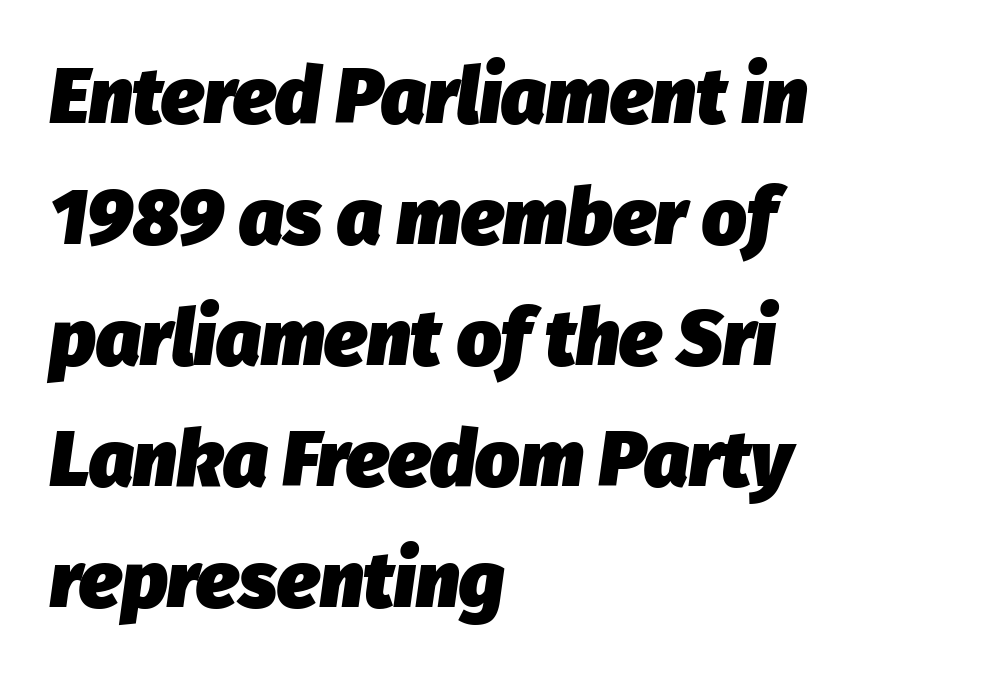
Caption: multi-line text, flush left, ragged right. This is oblique type, the kind used for emphasis or titles. Quick note: interline space is typical. You could call the tracking neutral — neither tight nor loose. Note the varied advance widths — an 'i' is clearly narrower than an 'm'. Typographic density is high because the face is bold.
